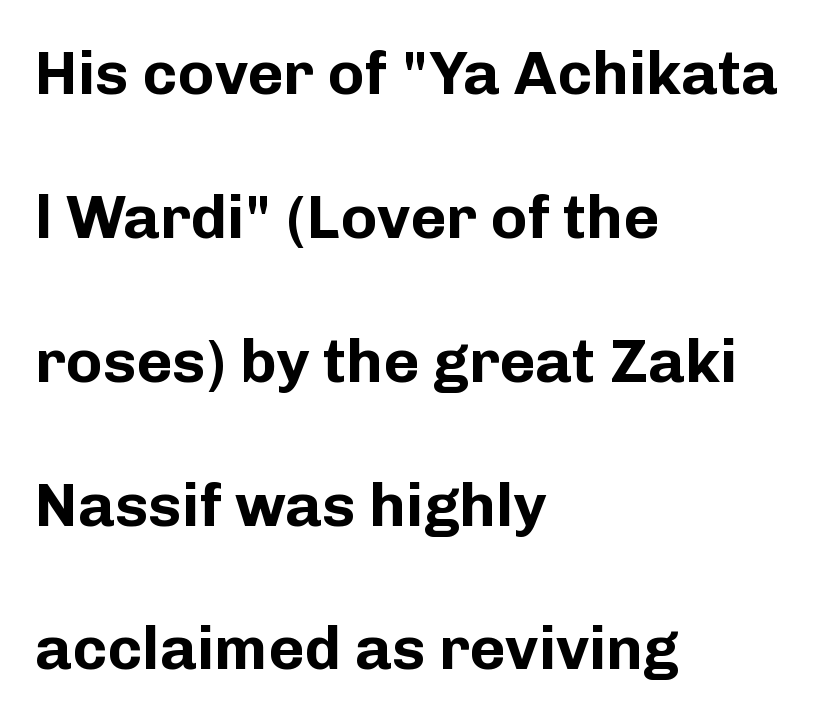
The image shows 62 px bold sans-serif type, upright; set left-aligned, loose line spacing (2.32x), normal letter spacing, not underlined; low stroke contrast and a medium x-height.
